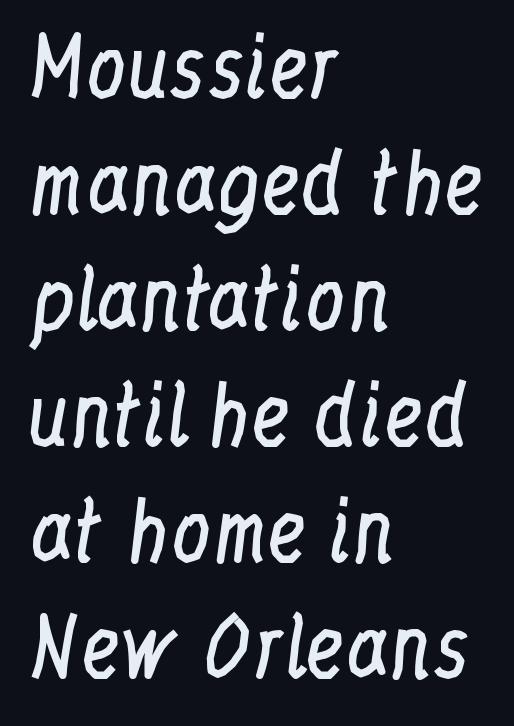
{"serif": "yes", "bold": "no", "weight": "regular", "width": "condensed", "stroke_contrast": "low", "x_height": "medium", "monospaced": "no", "underline": "no", "align": "left", "line_spacing": "normal", "line_spacing_ratio": 1.45, "letter_spacing": "normal", "letter_spacing_em": 0.0, "glyph_px": 80}
